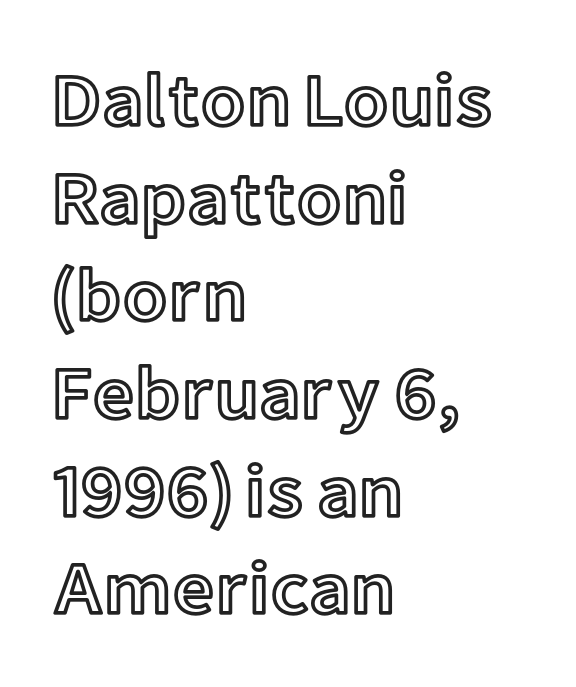
{"italic": "no", "width": "normal", "x_height": "medium", "monospaced": "no", "underline": "no", "align": "left", "line_spacing": "normal", "line_spacing_ratio": 1.32, "letter_spacing": "normal", "letter_spacing_em": 0.0, "glyph_px": 74}
